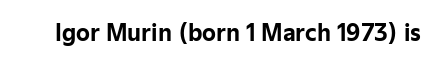
Short note: letters normally spaced. Words float on clear page, feet unadorned. The letters stand upright; this is a roman face. Heavy, bold letterforms.
